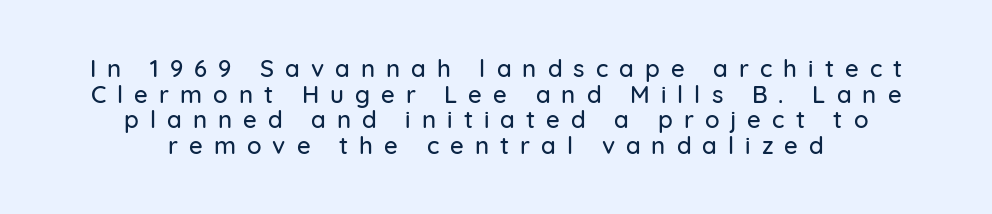
{"italic": "no", "underline": "no", "align": "center", "line_spacing": "tight", "line_spacing_ratio": 1.07, "letter_spacing": "wide", "letter_spacing_em": 0.46, "glyph_px": 24}
